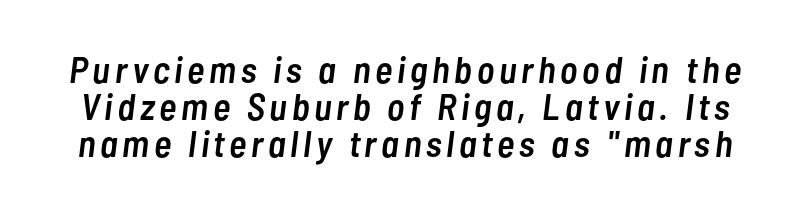
The image shows 37 px semibold, condensed type, italic (leaning right); set tight line spacing (1.0x), not underlined; low stroke contrast and a medium x-height.
